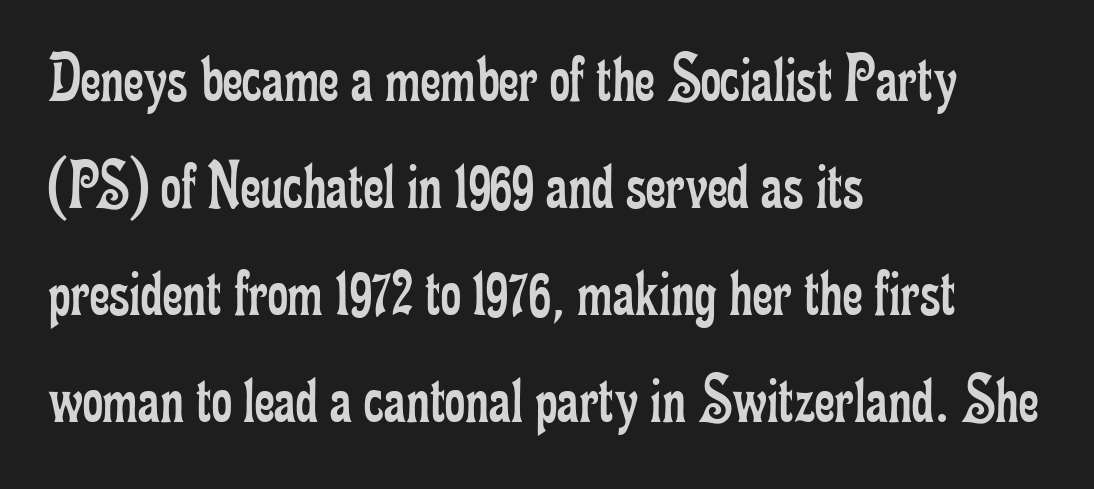
{"serif": "yes", "italic": "no", "bold": "no", "weight": "regular", "width": "condensed", "stroke_contrast": "low", "x_height": "small", "monospaced": "no", "underline": "no", "align": "left", "line_spacing": "normal", "line_spacing_ratio": 1.53, "letter_spacing": "normal", "letter_spacing_em": 0.0, "glyph_px": 70}
